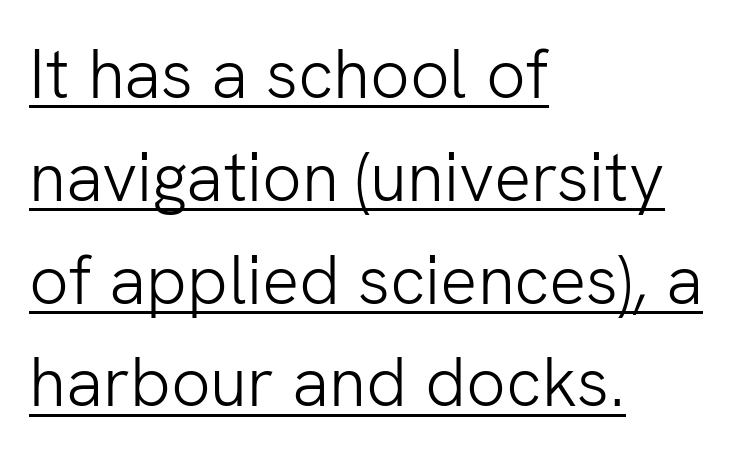
{"serif": "no", "italic": "no", "bold": "no", "weight": "light", "width": "normal", "stroke_contrast": "low", "x_height": "medium", "monospaced": "no", "underline": "yes", "align": "left", "line_spacing": "normal", "line_spacing_ratio": 1.49, "letter_spacing": "normal", "letter_spacing_em": 0.0, "glyph_px": 69}
